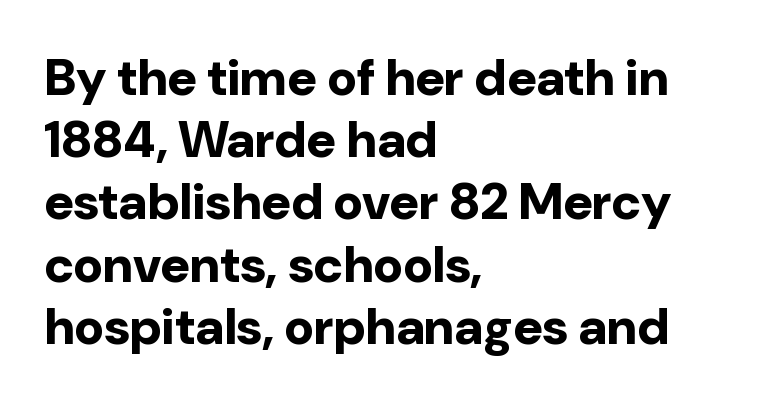
The image shows 51 px bold sans-serif type, upright; set left-aligned, line spacing 1.22x, normal letter spacing, not underlined; low stroke contrast and a medium x-height.
